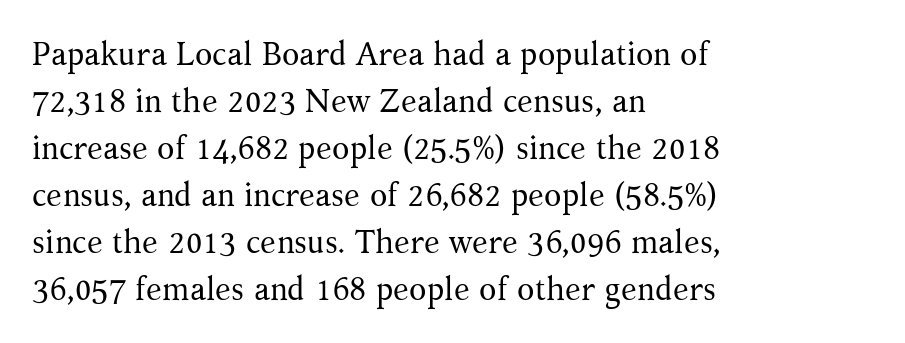
The image shows 32 px regular-weight serif type, upright; set left-aligned, normal line spacing (1.47x), normal letter spacing, not underlined; medium stroke contrast and a medium x-height.
